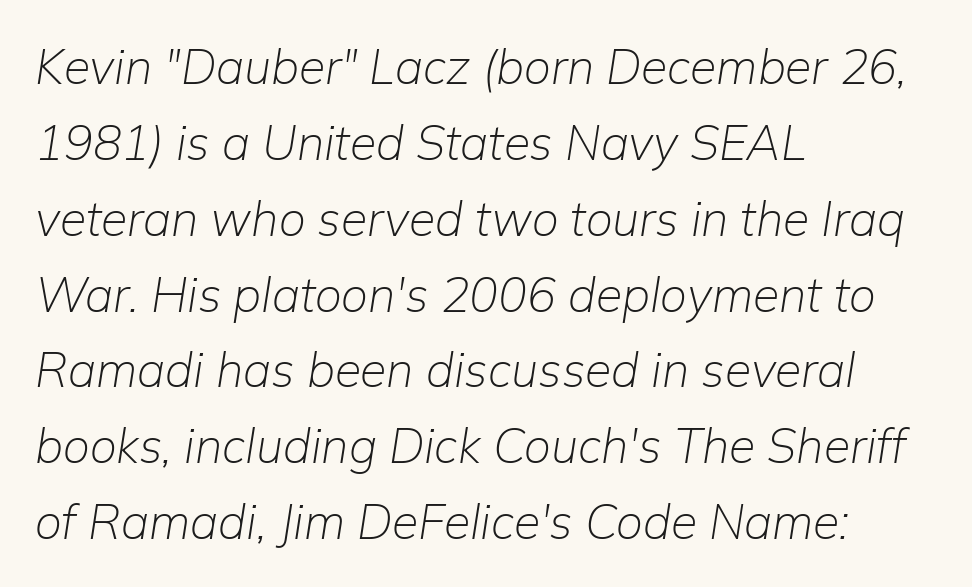
This block has exactly the height ordinary leading produces. Observe the ordinary spacing: letters are neighbours, not strangers. If you drew a ruler down the left edge, every line would touch it. Beneath every word, the page is bare. Posture: slanted. Weight: regular or lighter.
